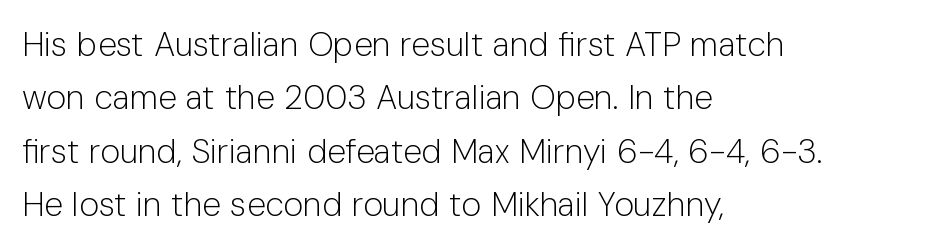
The image shows 34 px light sans-serif type, upright; set left-aligned, normal line spacing (1.57x), normal letter spacing, not underlined; low stroke contrast and a medium x-height.
